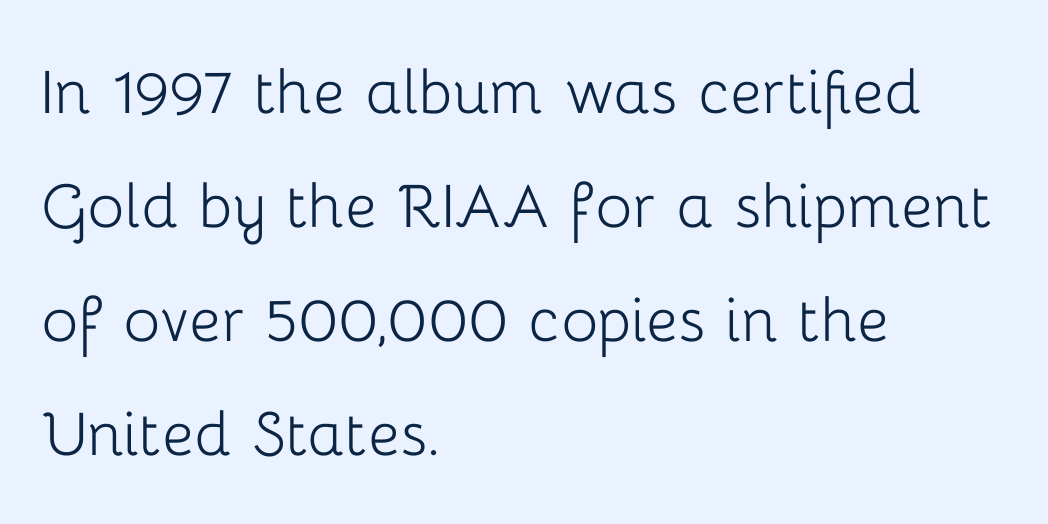
The image shows 77 px light sans-serif type, upright; set left-aligned, normal line spacing (1.48x), normal letter spacing, not underlined; low stroke contrast and a medium x-height.
